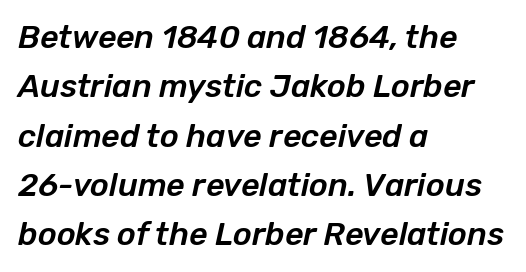
Designer's note — italics engaged. The ragged edge is on the right, which tells us the setting is flush left. This rendering features lettering with no underline. Default kerning and tracking; the words read as compact shapes. Spacing verdict: proportional, widths tailored to each character.
